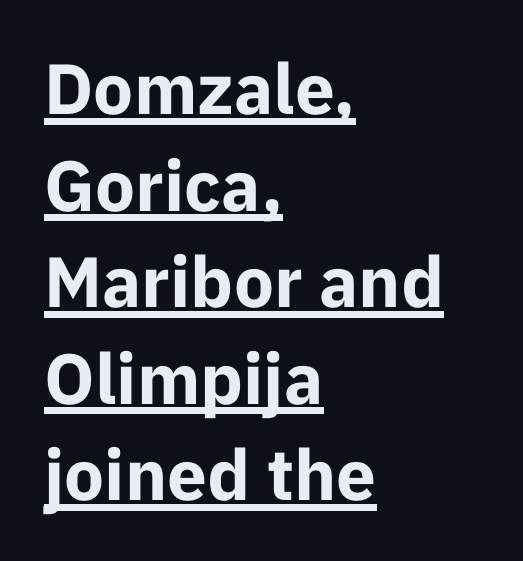
{"serif": "no", "italic": "no", "bold": "yes", "weight": "bold", "width": "normal", "stroke_contrast": "low", "x_height": "medium", "monospaced": "no", "underline": "yes", "align": "left", "line_spacing": "normal", "line_spacing_ratio": 1.36, "letter_spacing": "normal", "letter_spacing_em": 0.0, "glyph_px": 71}
